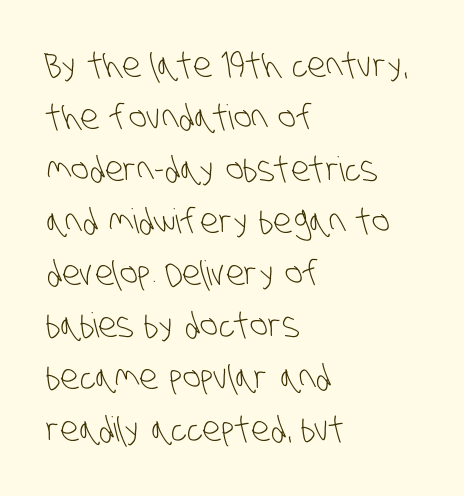
Normally led — the rows are evenly, conventionally spaced. These lines keep a tight, regular rhythm from letter to letter. I'd call this a sans setting — the letters go barefoot. Decoration check: the copy has no underline.
